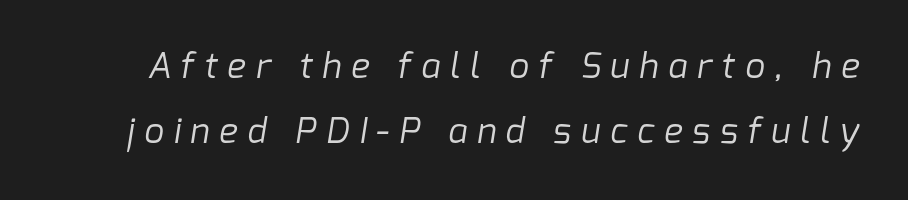
The image shows 35 px regular-weight sans-serif type; set line spacing 1.85x, unusually wide letter spacing (+0.28 em), not underlined; low stroke contrast and a medium x-height.
